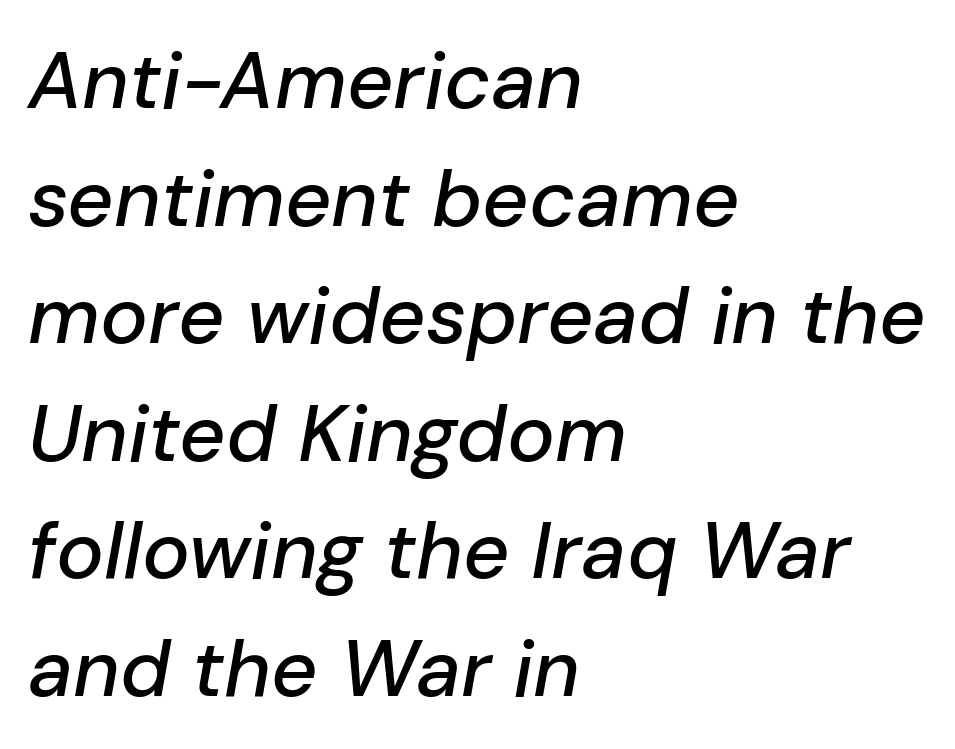
The image shows 80 px text type, italic (leaning right); set left-aligned, normal line spacing (1.47x), normal letter spacing, not underlined; low stroke contrast and a medium x-height.
